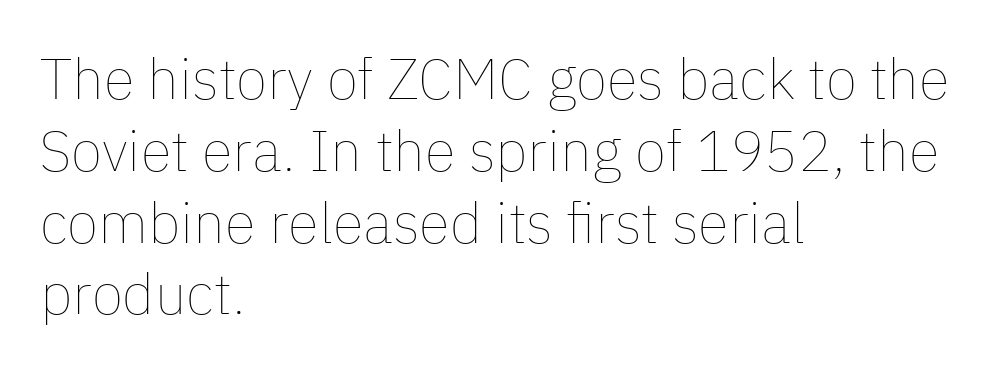
The lines are quadded left. There is no visible air inserted between adjacent glyphs. Each row of text sits above clean, open space. One glance says typical: line gaps are just what's usual.
